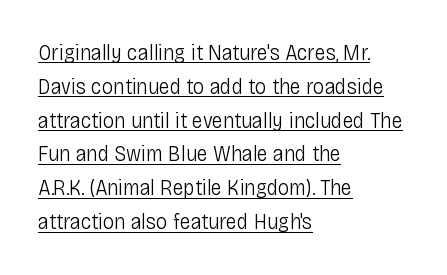
The image shows 23 px text type, upright; set left-aligned, normal line spacing (1.47x), normal letter spacing, underlined.
